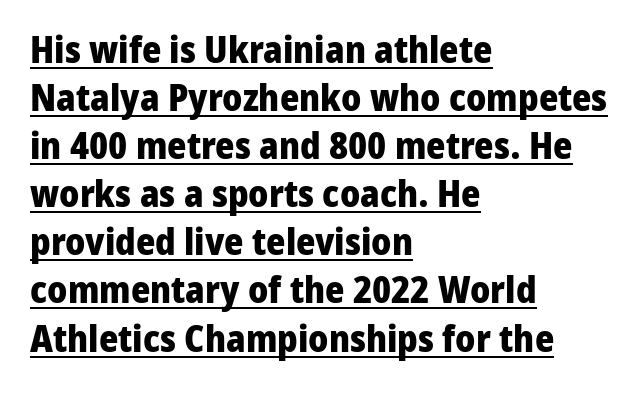
{"serif": "no", "italic": "no", "bold": "yes", "weight": "heavy", "width": "normal", "stroke_contrast": "low", "x_height": "medium", "monospaced": "no", "underline": "yes", "align": "left", "line_spacing": "normal", "line_spacing_ratio": 1.3, "letter_spacing": "normal", "letter_spacing_em": 0.0, "glyph_px": 37}
